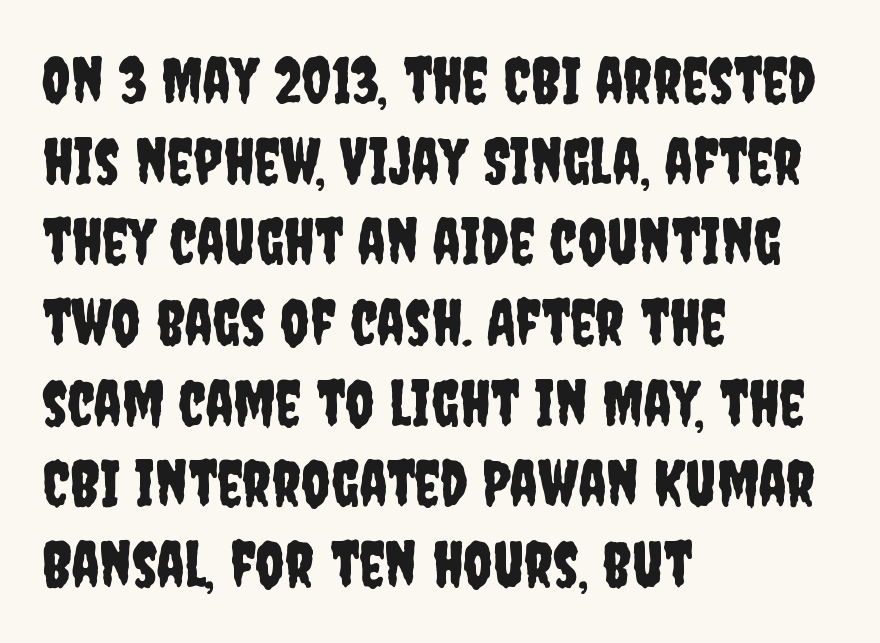
The image shows 64 px condensed sans-serif type, upright; set left-aligned, normal line spacing (1.26x), normal letter spacing, not underlined; low stroke contrast and a large x-height.
